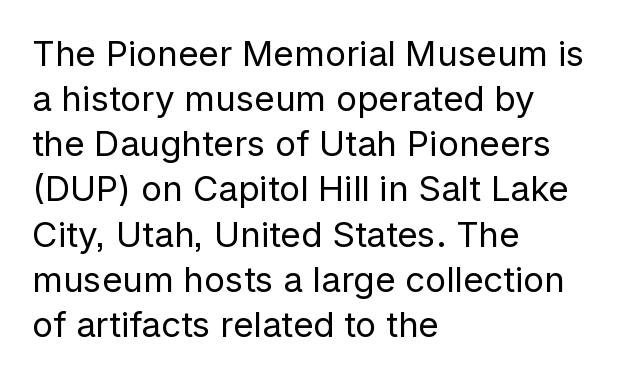
The foot of each line stays bare and open. Note the varied advance widths — an 'i' is clearly narrower than an 'm'. No chunkiness to these letters — they're not bold. Compared with typical paragraphs, the rows here are spaced about the same. Nothing sits at the stroke ends, so this counts as sans-serif.
